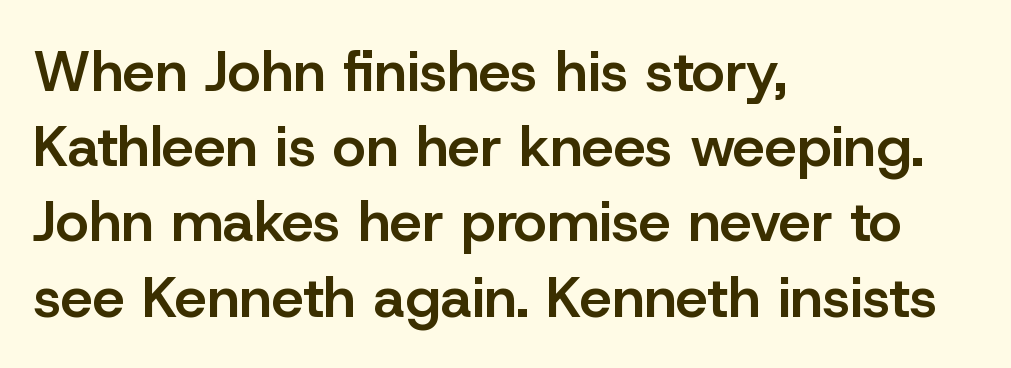
{"serif": "no", "italic": "no", "bold": "semi", "weight": "semibold", "width": "normal", "stroke_contrast": "low", "x_height": "medium", "monospaced": "no", "underline": "no", "align": "left", "line_spacing": "normal", "line_spacing_ratio": 1.32, "letter_spacing": "normal", "letter_spacing_em": 0.0, "glyph_px": 57}
